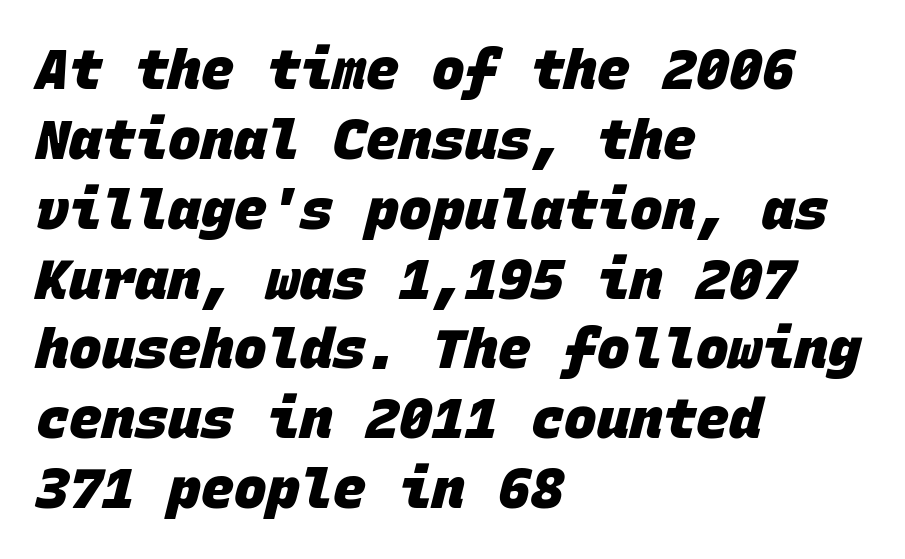
Q: Is the text bold? A: Yes.
Q: Is the typeface a serif or a sans-serif typeface? A: Sans-serif.
Q: Is the text underlined? A: No.
Q: How is the paragraph aligned? A: Left-aligned.
Q: Is the spacing between letters normal or unusually wide? A: Normal.
Q: Is the spacing between lines tight, normal or loose? A: Normal.
Q: Width (condensed, normal, or wide)? A: Normal.
Q: Stroke contrast? A: Low.
Q: x-height? A: Large.
Q: Monospaced? A: Yes.
